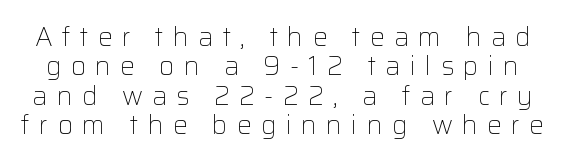
The image shows 26 px text type, upright; set tight line spacing (1.13x), unusually wide letter spacing (+0.36 em), not underlined.
